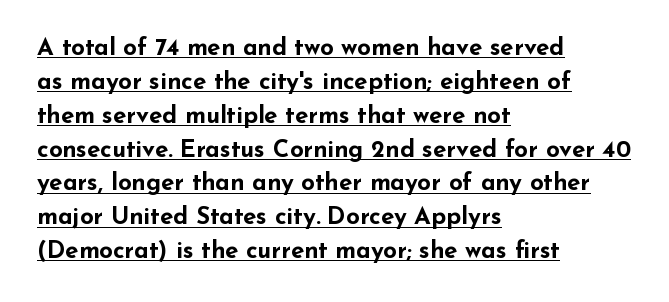
{"italic": "no", "bold": "yes", "underline": "yes", "align": "left", "line_spacing": "normal", "line_spacing_ratio": 1.41, "letter_spacing": "normal", "letter_spacing_em": 0.0, "glyph_px": 24}
